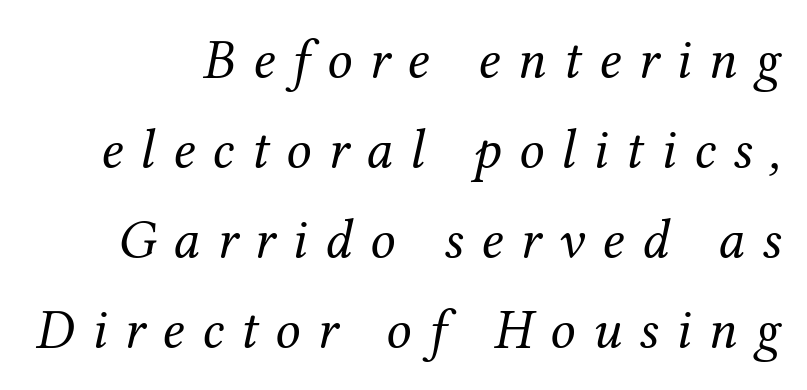
Think of a printed novel: that variable character pitch is what you see here. The type family on display is of the serif kind. Inter-character spacing is expanded well beyond the font's built-in metrics. The rendering uses a moderate line-height, typical for paragraphs. Stroke mass is kept to a normal reading level or below.
